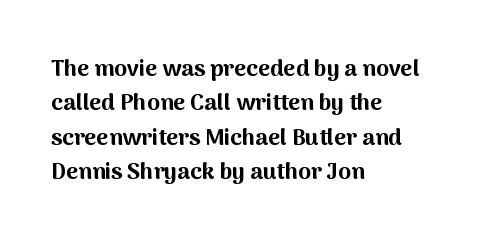
{"italic": "no", "bold": "yes", "underline": "no", "align": "left", "line_spacing": "normal", "line_spacing_ratio": 1.49, "letter_spacing": "normal", "letter_spacing_em": 0.0, "glyph_px": 23}
